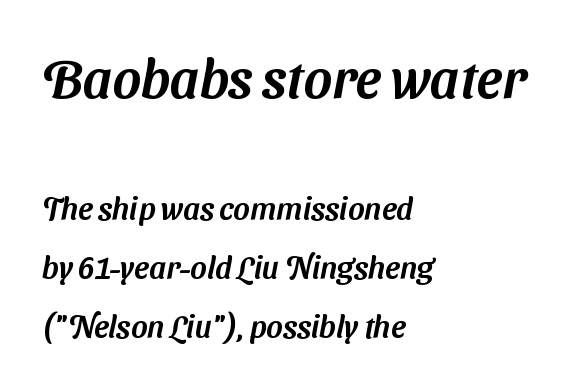
{"serif": "no", "width": "normal", "stroke_contrast": "medium", "x_height": "medium", "monospaced": "no", "underline": "no", "align": "left", "line_spacing": "loose", "line_spacing_ratio": 1.9, "letter_spacing": "normal", "letter_spacing_em": 0.0, "larger_block": "first", "size_ratio": 1.74, "glyph_px": 54}
